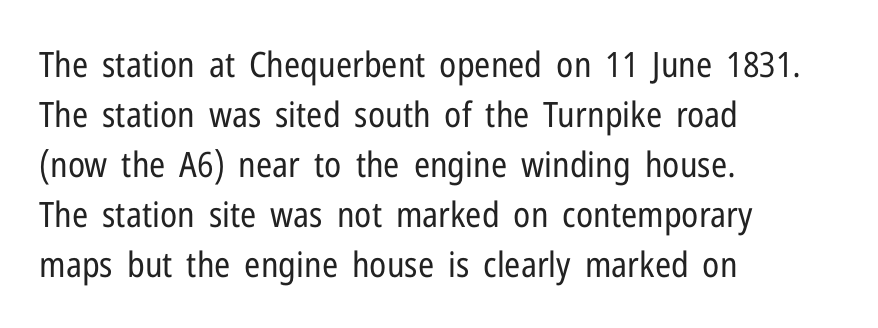
The image shows 35 px regular-weight, condensed sans-serif type, upright; set left-aligned, normal line spacing (1.43x), normal letter spacing, not underlined; low stroke contrast and a medium x-height.
